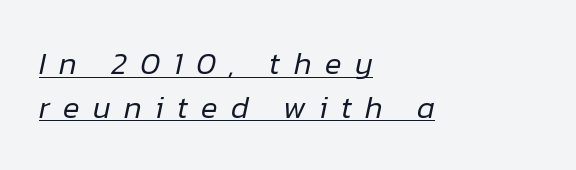
{"italic": "yes", "lean": "right", "slant_degrees": 12, "bold": "no", "weight": "regular", "width": "normal", "stroke_contrast": "low", "x_height": "medium", "monospaced": "no", "underline": "yes", "align": "left", "line_spacing": "normal", "line_spacing_ratio": 1.41, "letter_spacing": "wide", "letter_spacing_em": 0.43, "glyph_px": 31}
